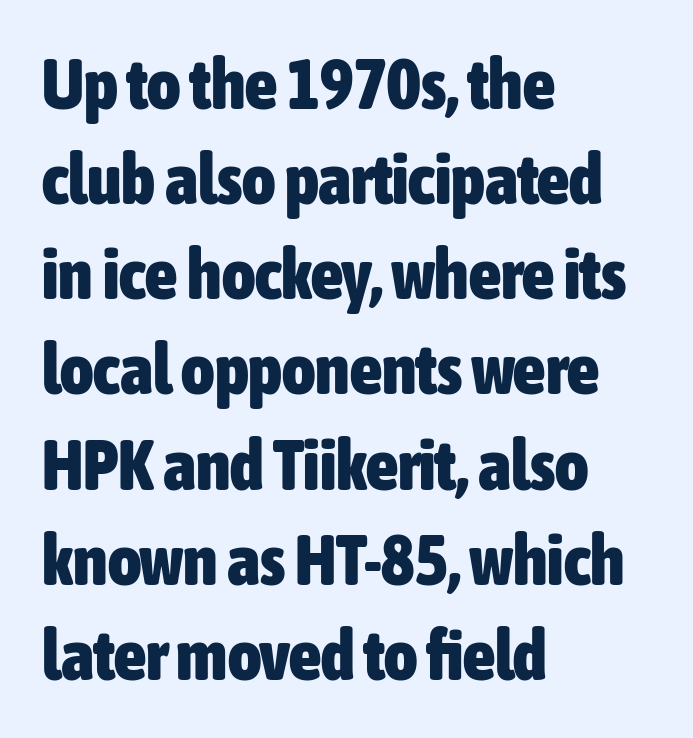
Whoever set this chose a conventional vertical rhythm. The lines are quadded left. Each word holds together tightly as a unit, with standard inter-letter gaps. The type sits square on the baseline with zero lean.
